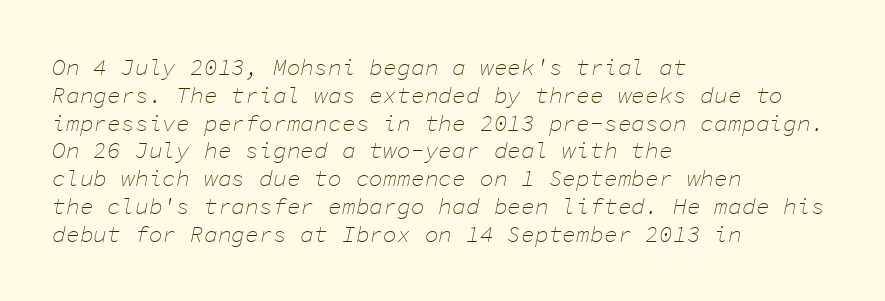
{"italic": "yes", "lean": "right", "slant_degrees": 11, "bold": "no", "underline": "no", "align": "left", "line_spacing_ratio": 1.21, "letter_spacing": "normal", "letter_spacing_em": 0.0, "glyph_px": 23}
